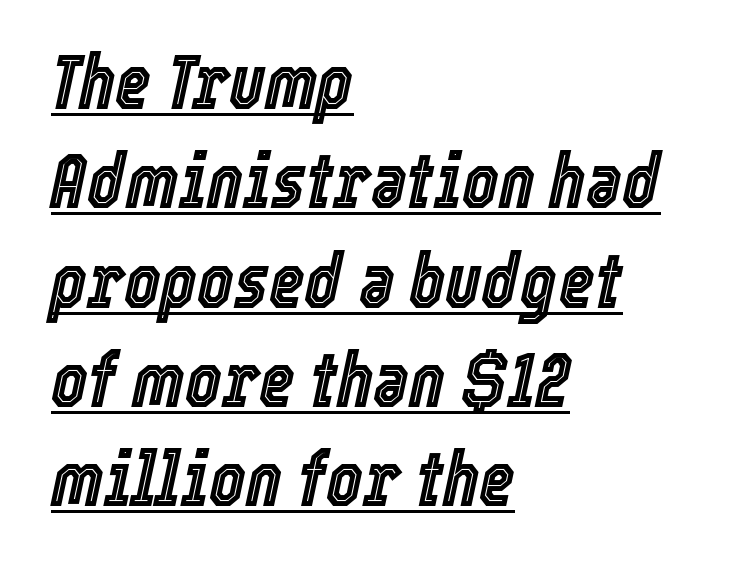
The image shows 77 px condensed type, italic (leaning right); set left-aligned, normal line spacing (1.29x), normal letter spacing, underlined; a medium x-height.
